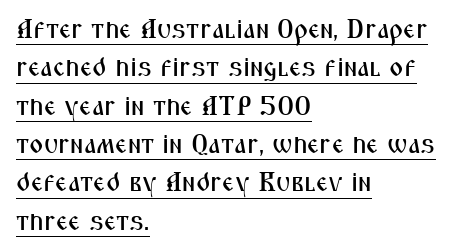
{"italic": "no", "underline": "yes", "align": "left", "line_spacing": "normal", "line_spacing_ratio": 1.42, "letter_spacing": "normal", "letter_spacing_em": 0.0, "glyph_px": 27}
